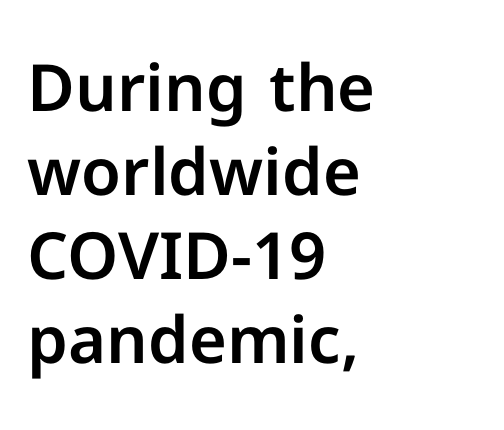
The image shows 65 px sans-serif type, upright; set left-aligned, normal line spacing (1.29x), normal letter spacing, not underlined; low stroke contrast and a medium x-height.
